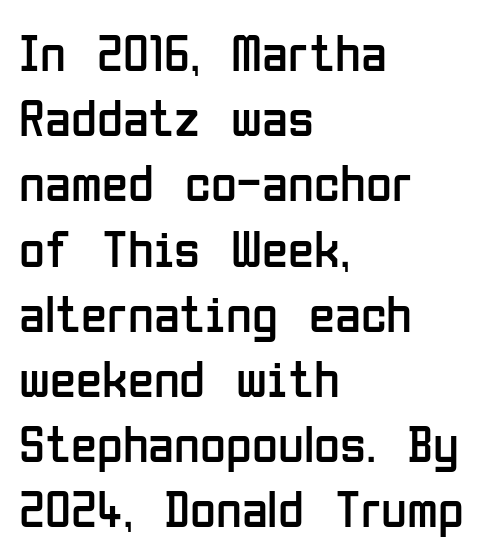
{"serif": "no", "italic": "no", "bold": "no", "weight": "regular", "width": "condensed", "stroke_contrast": "low", "x_height": "medium", "monospaced": "no", "underline": "no", "align": "left", "line_spacing_ratio": 1.23, "letter_spacing": "normal", "letter_spacing_em": 0.0, "glyph_px": 53}
